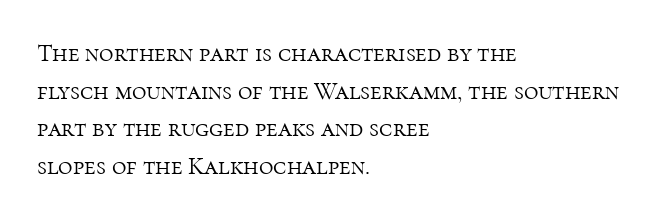
{"italic": "no", "bold": "no", "underline": "no", "align": "left", "line_spacing": "normal", "line_spacing_ratio": 1.51, "letter_spacing": "normal", "letter_spacing_em": 0.0, "glyph_px": 25}
